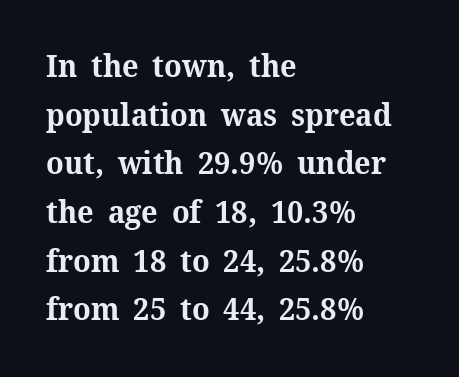
{"serif": "yes", "italic": "no", "bold": "yes", "weight": "bold", "width": "normal", "stroke_contrast": "medium", "x_height": "medium", "monospaced": "no", "underline": "no", "align": "left", "line_spacing": "normal", "line_spacing_ratio": 1.57, "letter_spacing": "normal", "letter_spacing_em": 0.0, "glyph_px": 31}
